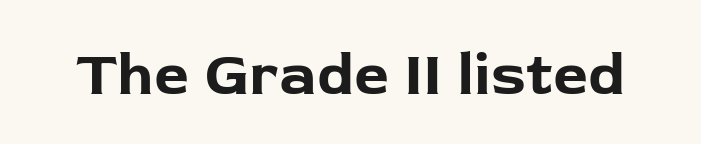
The image shows 61 px bold sans-serif type, upright; set normal letter spacing, not underlined; low stroke contrast and a medium x-height.
